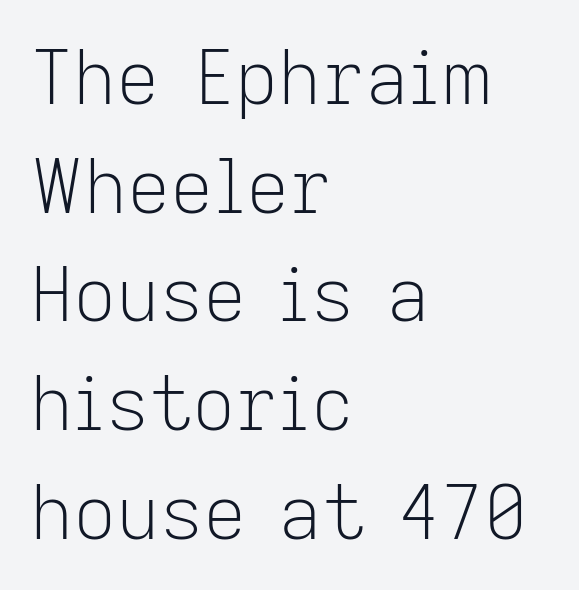
There is no visible air inserted between adjacent glyphs. Rendered with straight, roman letterforms. The ragged edge is on the right, which tells us the setting is flush left. Anything drawn beneath the words? Only blank space.
